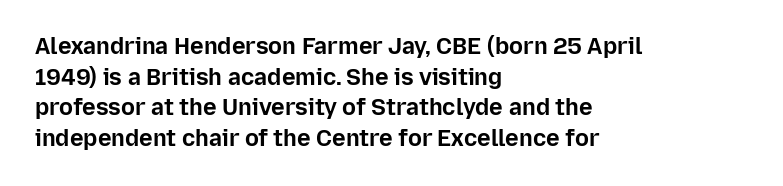
{"italic": "no", "bold": "yes", "underline": "no", "align": "left", "line_spacing": "normal", "line_spacing_ratio": 1.33, "letter_spacing": "normal", "letter_spacing_em": 0.0, "glyph_px": 23}
